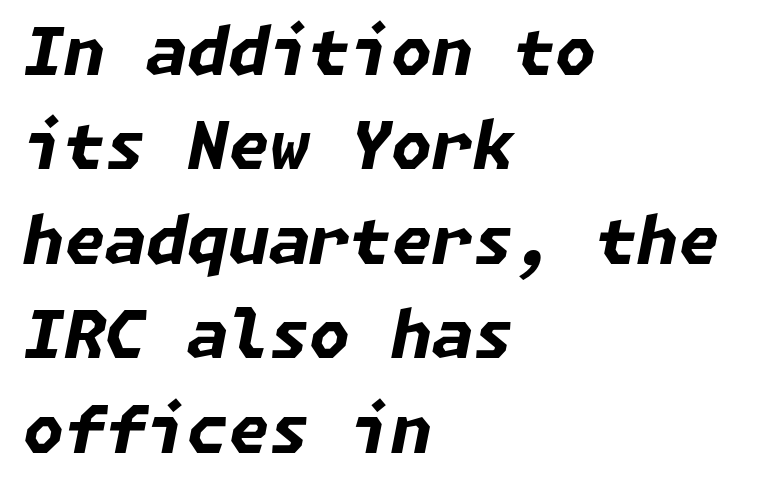
Q: Is the text bold? A: Yes.
Q: Is the text italic (slanted)? A: Yes, it leans right by about 11 degrees.
Q: Is the text underlined? A: No.
Q: How is the paragraph aligned? A: Left-aligned.
Q: Is the spacing between letters normal or unusually wide? A: Normal.
Q: Is the spacing between lines tight, normal or loose? A: Normal.
Q: Width (condensed, normal, or wide)? A: Normal.
Q: Stroke contrast? A: Low.
Q: x-height? A: Medium.
